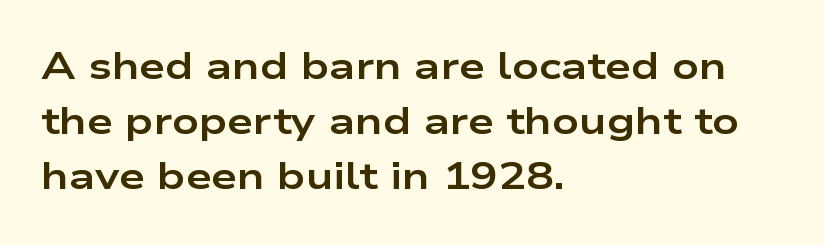
Q: Is the text bold? A: Yes.
Q: Is the text italic (slanted)? A: No, it is upright.
Q: Is the typeface a serif or a sans-serif typeface? A: Sans-serif.
Q: Is the text underlined? A: No.
Q: How is the paragraph aligned? A: Left-aligned.
Q: Is the spacing between letters normal or unusually wide? A: Normal.
Q: Is the spacing between lines tight, normal or loose? A: Normal.
Q: Width (condensed, normal, or wide)? A: Wide.
Q: Stroke contrast? A: Low.
Q: x-height? A: Medium.
Q: Monospaced? A: No.
